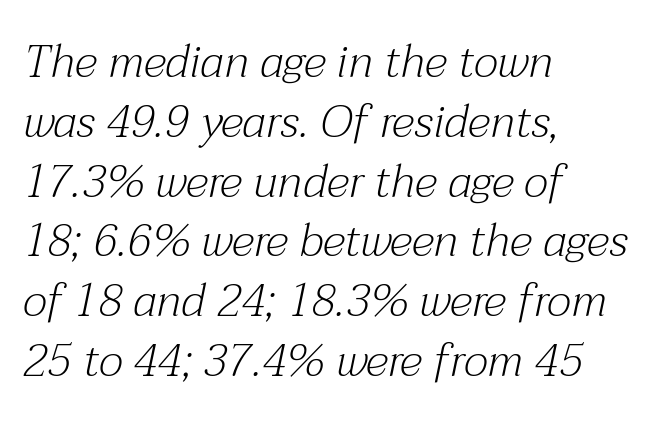
{"serif": "yes", "italic": "yes", "lean": "right", "slant_degrees": 12, "bold": "no", "weight": "light", "width": "normal", "stroke_contrast": "medium", "x_height": "medium", "monospaced": "no", "underline": "no", "align": "left", "line_spacing": "normal", "line_spacing_ratio": 1.3, "letter_spacing": "normal", "letter_spacing_em": 0.0, "glyph_px": 46}
